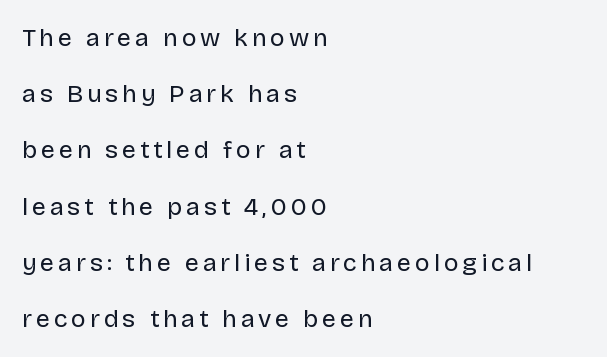
{"italic": "no", "bold": "no", "underline": "no", "align": "left", "line_spacing": "loose", "line_spacing_ratio": 2.25, "glyph_px": 25}
